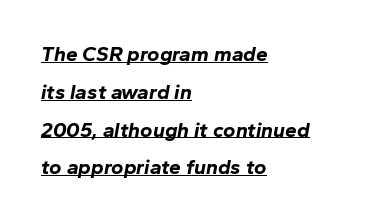
The image shows 21 px bold type, italic (leaning right); set left-aligned, line spacing 1.8x, normal letter spacing, underlined.
